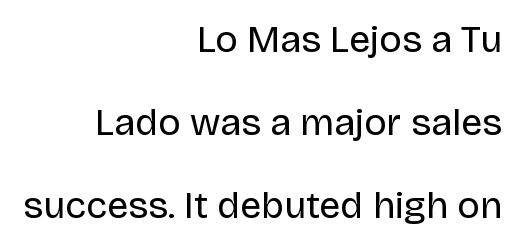
{"serif": "no", "italic": "no", "bold": "no", "weight": "regular", "width": "normal", "stroke_contrast": "low", "x_height": "large", "monospaced": "no", "underline": "no", "align": "right", "line_spacing": "loose", "line_spacing_ratio": 2.19, "letter_spacing": "normal", "letter_spacing_em": 0.0, "glyph_px": 38}
